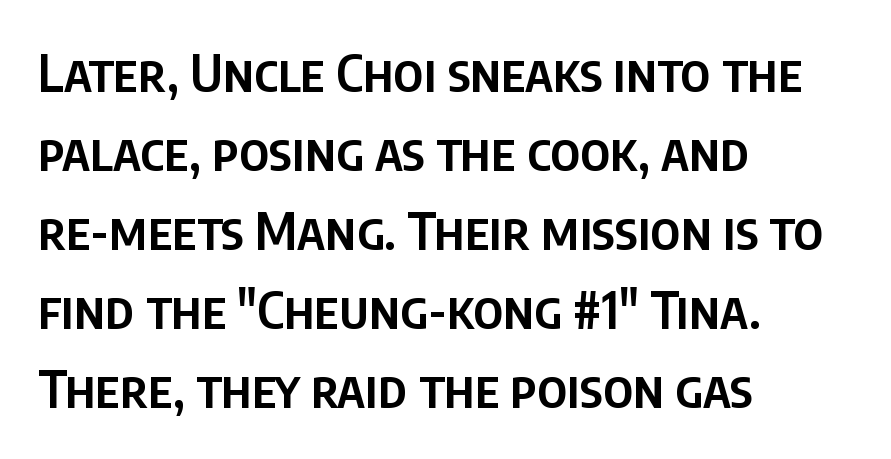
The rendering uses natural spacing where letterforms have individual widths. The type sits square on the baseline with zero lean. Teacher's note: observe the even left margin — that is flush-left alignment. Stroke thickness is moderately raised; the sample reads as semibold. Does extra space separate the letters? No, they use regular spacing. Check the space under the baseline: it is left empty.
